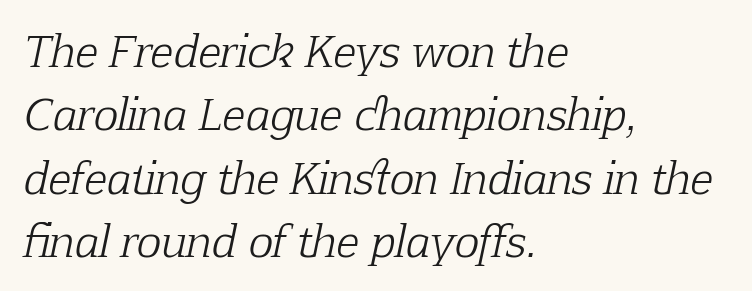
The image shows 42 px light serif type, italic (leaning right); set left-aligned, normal line spacing (1.51x), normal letter spacing, not underlined; low stroke contrast and a medium x-height.
